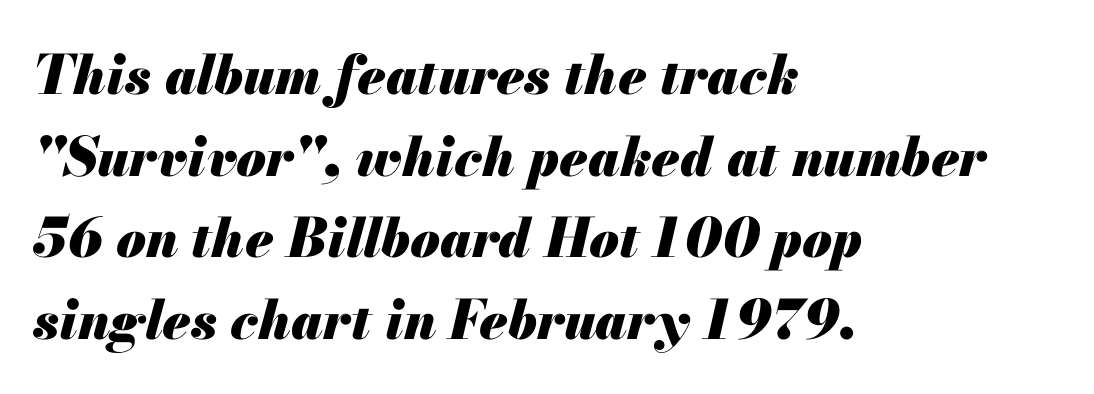
The paragraph shown leans on its left margin. Compared with an ordinary text face, these strokes are far heavier — a full bold. Each letter keeps its own natural width here, so spacing adapts to shape. The line-height multiplier appears to be the usual default. This rendering leaves character spacing at its baseline value. The glyphs are unaccompanied by any horizontal stroke below them.
